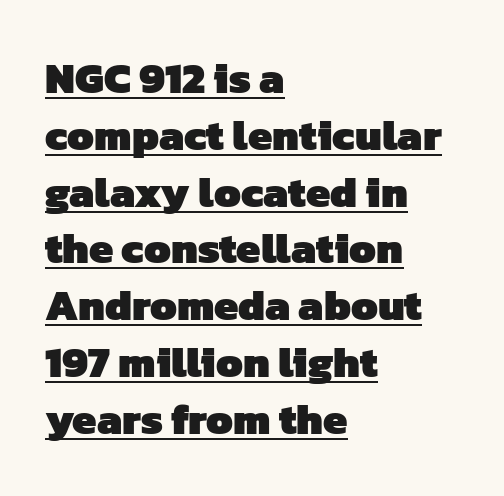
{"serif": "no", "bold": "yes", "weight": "heavy", "width": "normal", "stroke_contrast": "low", "x_height": "medium", "monospaced": "no", "underline": "yes", "align": "left", "line_spacing": "normal", "line_spacing_ratio": 1.32, "letter_spacing": "normal", "letter_spacing_em": 0.0, "glyph_px": 43}
